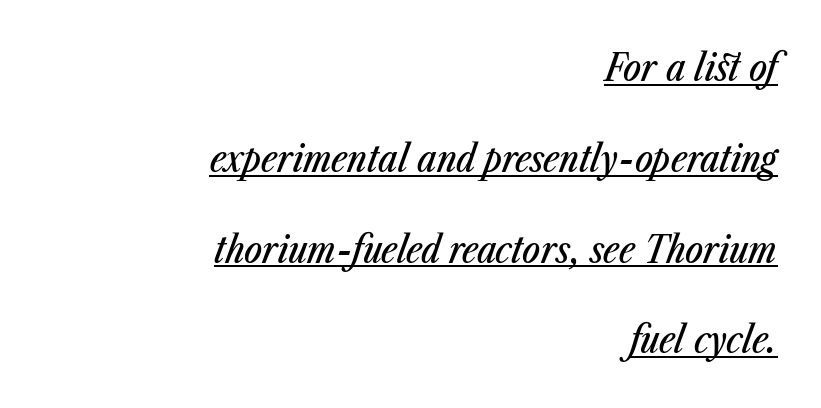
Right-aligned paragraph, ragged on the left. The glyphs are accompanied by a horizontal stroke just below them. Character widths vary here, with narrow letters taking less room than wide ones. In terms of posture, this sample is oblique. Here the glyphs are tracked normally, forming tight word shapes. Compared with typical paragraphs, the rows here are farther apart.
